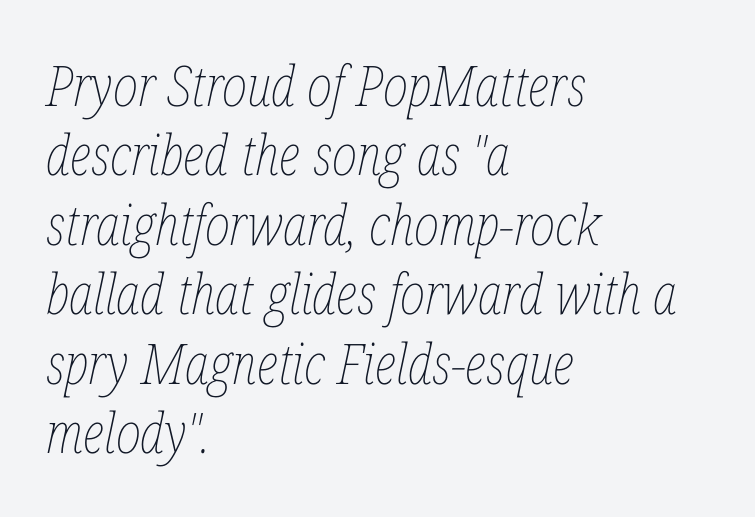
No chunkiness to these letters — they're not bold. Where is the straight margin? On the left. The line texture is even and compact thanks to regular tracking. Only glyphs here, with clear space below each row. The whole block is typeset with a tilt.
